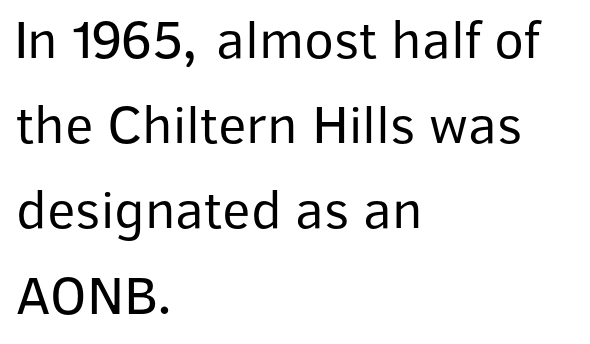
Q: Is the text bold? A: No.
Q: Is the text italic (slanted)? A: No, it is upright.
Q: Is the typeface a serif or a sans-serif typeface? A: Sans-serif.
Q: Is the text underlined? A: No.
Q: How is the paragraph aligned? A: Left-aligned.
Q: Is the spacing between letters normal or unusually wide? A: Normal.
Q: Is the spacing between lines tight, normal or loose? A: Normal.
Q: Width (condensed, normal, or wide)? A: Normal.
Q: Stroke contrast? A: Low.
Q: x-height? A: Medium.
Q: Monospaced? A: No.
